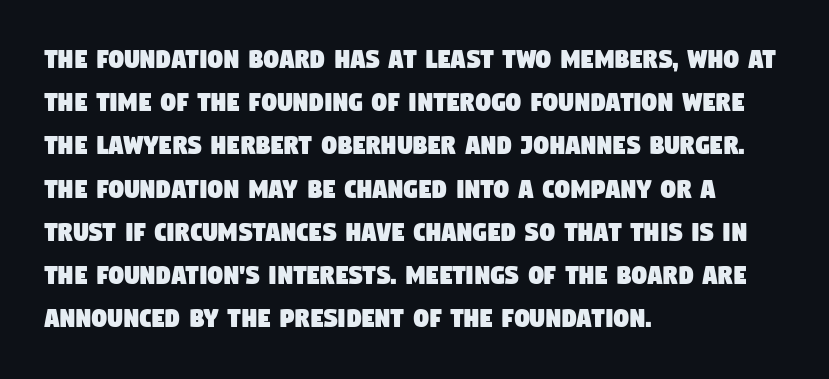
Q: Is the typeface a serif or a sans-serif typeface? A: Sans-serif.
Q: Is the text underlined? A: No.
Q: How is the paragraph aligned? A: Left-aligned.
Q: Is the spacing between letters normal or unusually wide? A: Normal.
Q: Is the spacing between lines tight, normal or loose? A: Normal.
Q: Width (condensed, normal, or wide)? A: Condensed.
Q: Stroke contrast? A: Low.
Q: x-height? A: Large.
Q: Monospaced? A: No.
